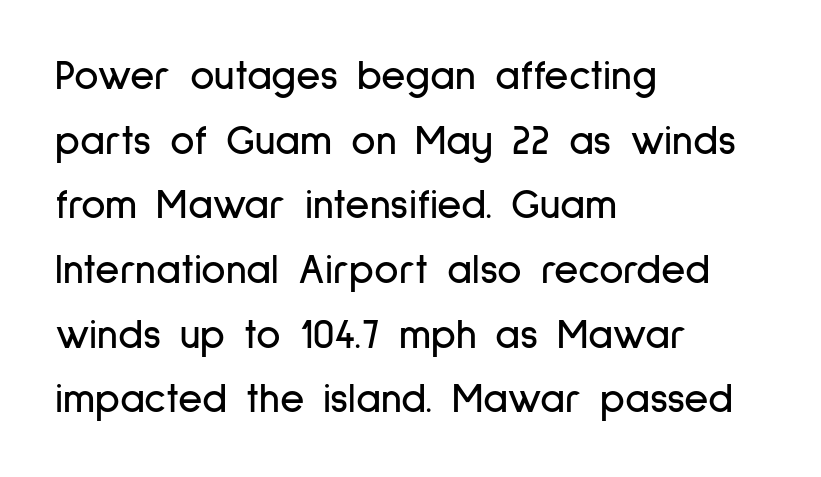
The image shows 42 px condensed sans-serif type, upright; set left-aligned, normal line spacing (1.54x), normal letter spacing, not underlined; low stroke contrast and a medium x-height.
